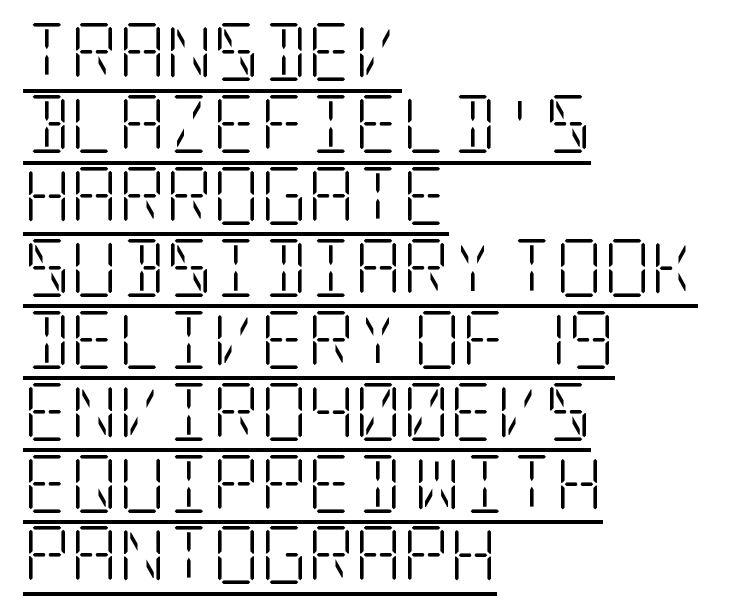
Upright lettering throughout. Weight class: somewhere from thin through regular. The text was rendered using a seriffed face with decorative stroke endings. This is underlined copy, the kind a proofreader might mark for attention. The passage is arranged the way most books set body copy — flush left.
